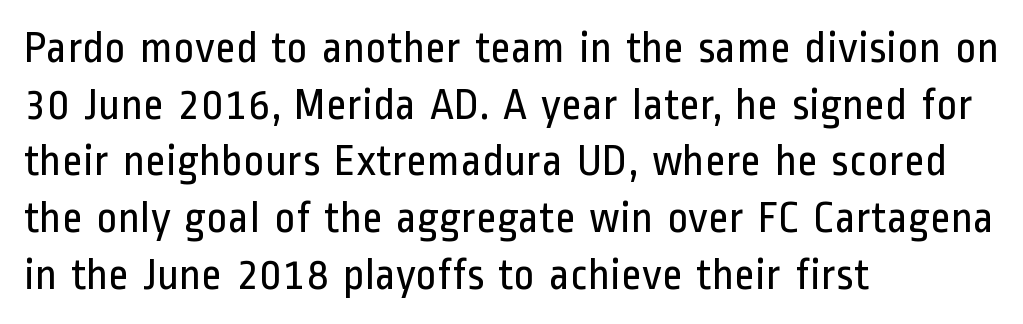
{"serif": "no", "italic": "no", "bold": "no", "weight": "regular", "width": "condensed", "stroke_contrast": "low", "x_height": "medium", "monospaced": "no", "underline": "no", "align": "left", "line_spacing": "normal", "line_spacing_ratio": 1.26, "letter_spacing": "normal", "letter_spacing_em": 0.0, "glyph_px": 45}
